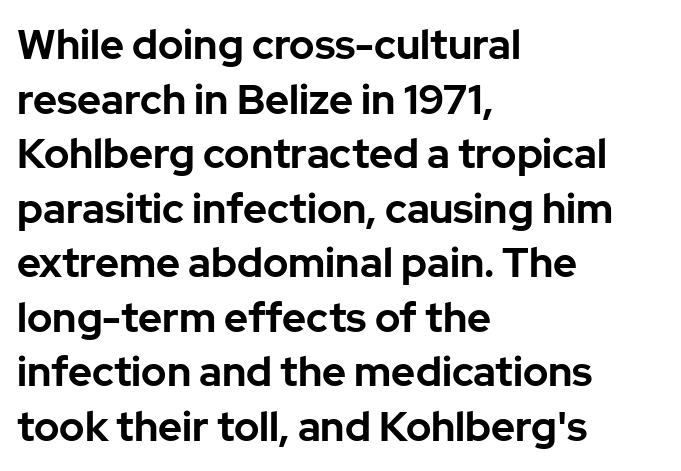
{"serif": "no", "italic": "no", "bold": "yes", "weight": "bold", "width": "normal", "stroke_contrast": "low", "x_height": "medium", "monospaced": "no", "underline": "no", "align": "left", "line_spacing": "normal", "line_spacing_ratio": 1.33, "letter_spacing": "normal", "letter_spacing_em": 0.0, "glyph_px": 41}
